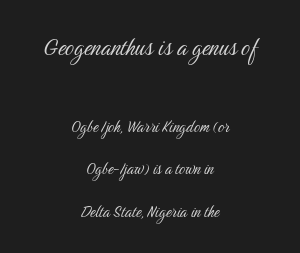
{"serif": "no", "bold": "no", "weight": "light", "width": "condensed", "stroke_contrast": "medium", "x_height": "medium", "monospaced": "no", "underline": "no", "align": "center", "line_spacing": "loose", "line_spacing_ratio": 2.23, "letter_spacing": "normal", "letter_spacing_em": 0.0, "larger_block": "first", "size_ratio": 1.47, "glyph_px": 28}
